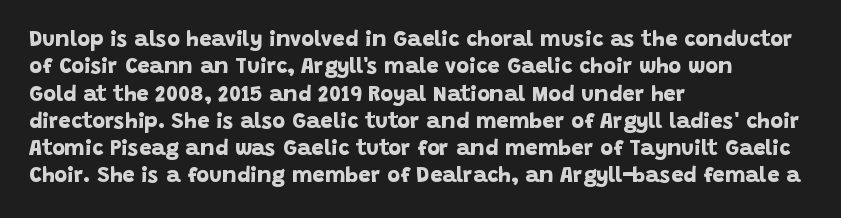
The image shows 22 px bold type; set left-aligned, line spacing 1.24x, normal letter spacing, not underlined.
